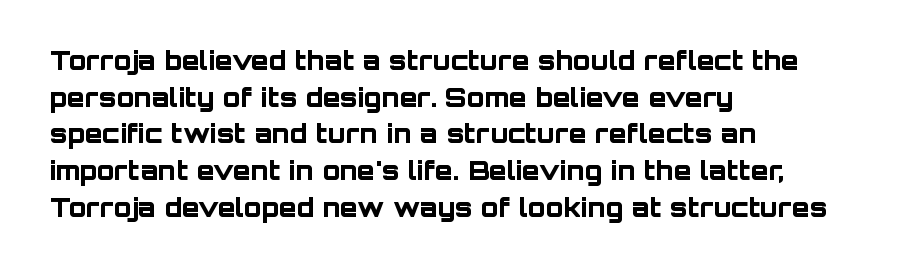
The image shows 26 px bold type, upright; set left-aligned, normal line spacing (1.41x), normal letter spacing, not underlined.
